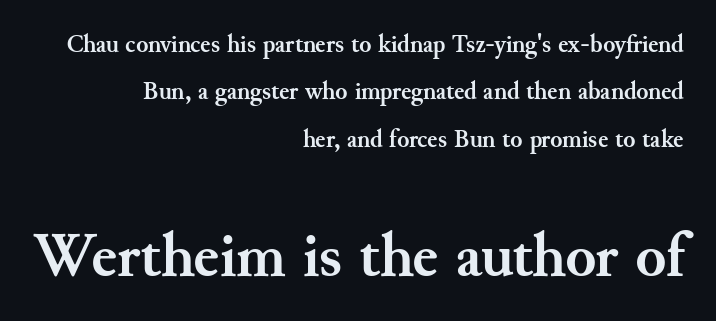
Q: Is the text bold? A: Yes.
Q: Is the text italic (slanted)? A: No, it is upright.
Q: Is the typeface a serif or a sans-serif typeface? A: Serif.
Q: Is the text underlined? A: No.
Q: How is the paragraph aligned? A: Right-aligned.
Q: Is the spacing between letters normal or unusually wide? A: Normal.
Q: Is the spacing between lines tight, normal or loose? A: Loose.
Q: Which block of text is set in a larger size, the first (top) or the second (bottom)? A: The second (bottom) one.
Q: Width (condensed, normal, or wide)? A: Normal.
Q: Stroke contrast? A: Medium.
Q: x-height? A: Small.
Q: Monospaced? A: No.
